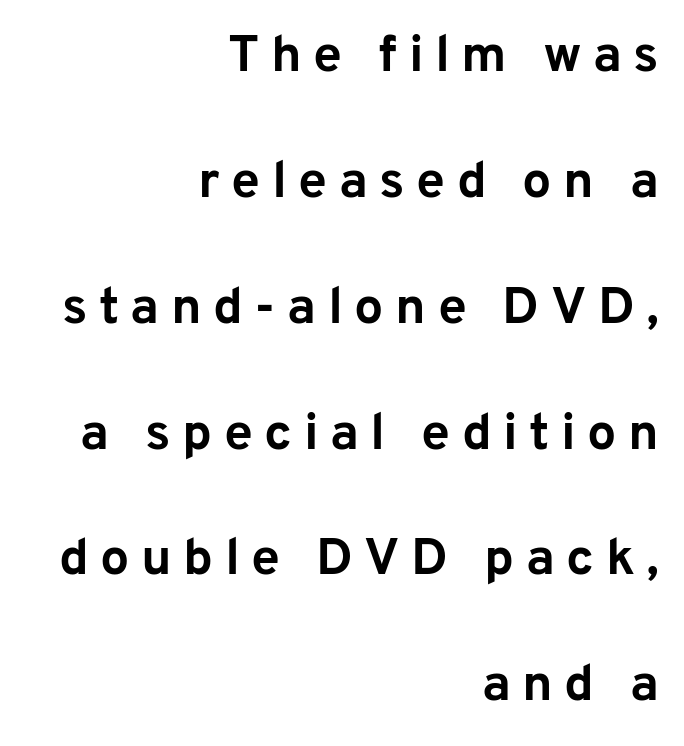
{"serif": "no", "italic": "no", "bold": "yes", "weight": "bold", "width": "normal", "stroke_contrast": "low", "x_height": "medium", "monospaced": "no", "underline": "no", "align": "right", "line_spacing": "loose", "line_spacing_ratio": 2.42, "letter_spacing": "wide", "letter_spacing_em": 0.22, "glyph_px": 52}
